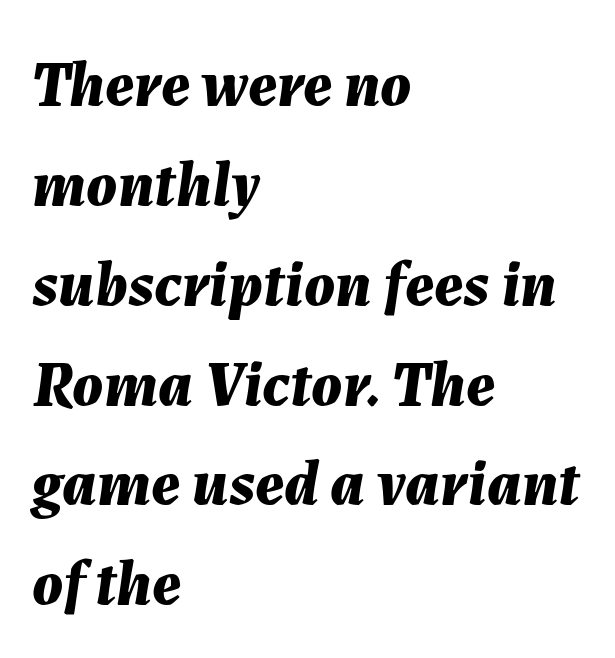
The image shows 64 px bold type, italic (leaning right); set left-aligned, normal line spacing (1.56x), normal letter spacing, not underlined; medium stroke contrast and a medium x-height.
